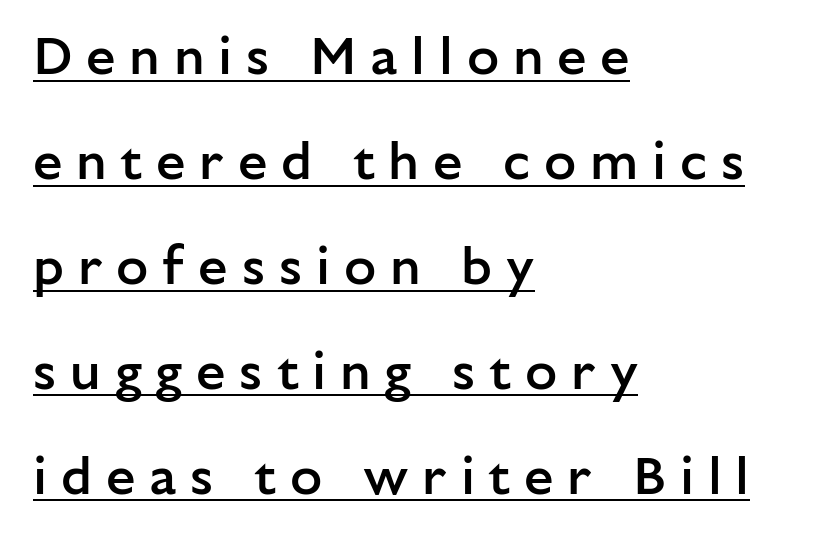
Q: Is the text bold? A: Semi-bold.
Q: Is the text italic (slanted)? A: No, it is upright.
Q: Is the typeface a serif or a sans-serif typeface? A: Sans-serif.
Q: Is the text underlined? A: Yes.
Q: How is the paragraph aligned? A: Left-aligned.
Q: Is the spacing between letters normal or unusually wide? A: Unusually wide.
Q: Is the spacing between lines tight, normal or loose? A: Loose.
Q: Width (condensed, normal, or wide)? A: Normal.
Q: Stroke contrast? A: Low.
Q: x-height? A: Medium.
Q: Monospaced? A: No.
